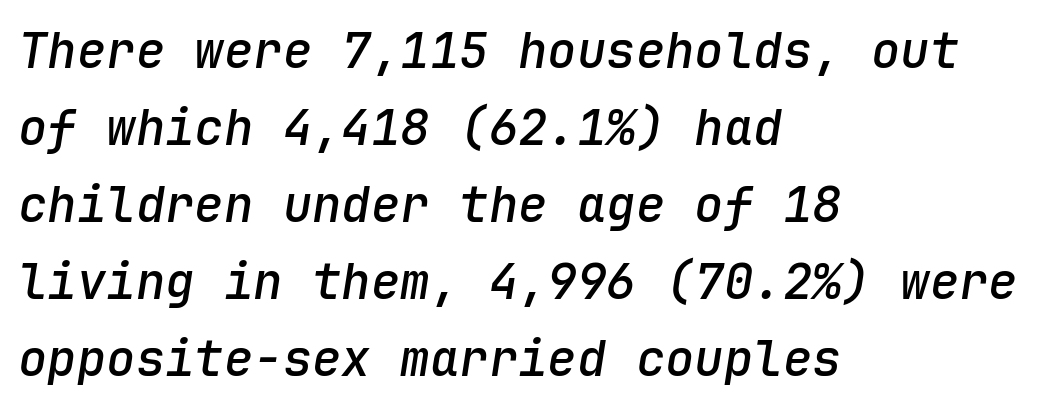
{"italic": "yes", "lean": "right", "slant_degrees": 9, "bold": "semi", "weight": "semibold", "width": "normal", "stroke_contrast": "low", "x_height": "medium", "monospaced": "yes", "underline": "no", "align": "left", "line_spacing": "normal", "line_spacing_ratio": 1.57, "letter_spacing": "normal", "letter_spacing_em": 0.0, "glyph_px": 49}
